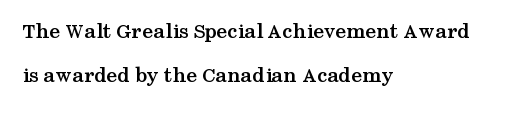
Q: Is the text bold? A: Yes.
Q: Is the text italic (slanted)? A: No, it is upright.
Q: Is the text underlined? A: No.
Q: How is the paragraph aligned? A: Left-aligned.
Q: Is the spacing between letters normal or unusually wide? A: Normal.
Q: Is the spacing between lines tight, normal or loose? A: Loose.
